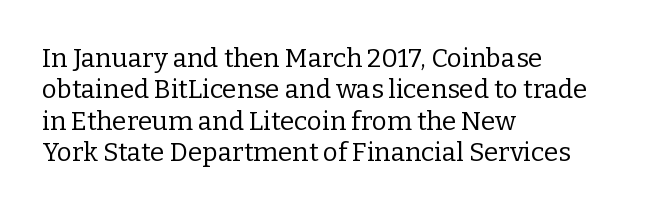
What stands out about the letter spacing? Nothing — it is the standard amount. The rendering anchors every line to the left-hand side. A light-to-regular cut is what we see here. Ordinary non-slanted type is in use.
